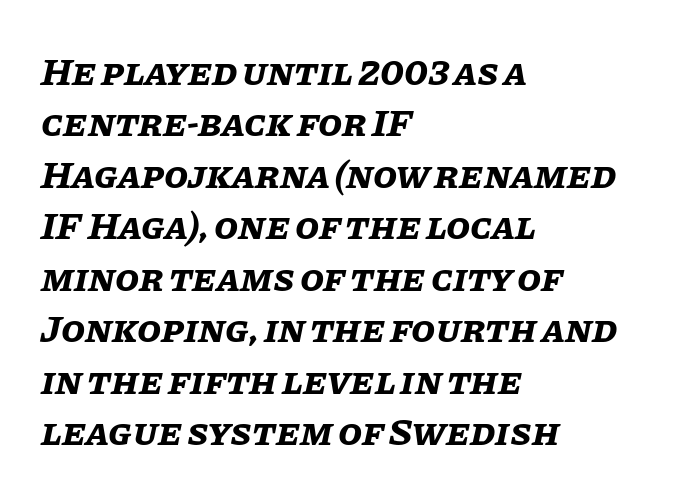
{"italic": "yes", "lean": "right", "slant_degrees": 11, "bold": "yes", "weight": "bold", "width": "normal", "stroke_contrast": "low", "x_height": "large", "monospaced": "no", "underline": "no", "align": "left", "line_spacing": "normal", "line_spacing_ratio": 1.32, "letter_spacing": "normal", "letter_spacing_em": 0.0, "glyph_px": 39}
